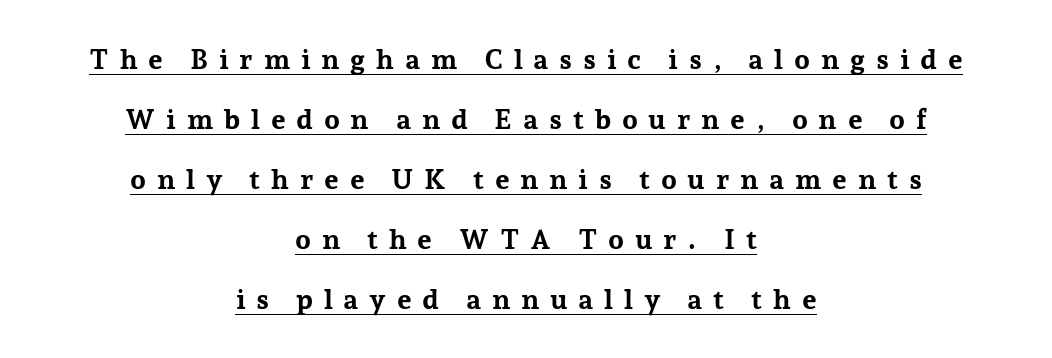
{"serif": "yes", "italic": "no", "bold": "yes", "weight": "bold", "width": "normal", "stroke_contrast": "low", "x_height": "medium", "monospaced": "no", "underline": "yes", "align": "center", "line_spacing": "loose", "line_spacing_ratio": 2.14, "letter_spacing": "wide", "letter_spacing_em": 0.38, "glyph_px": 28}
